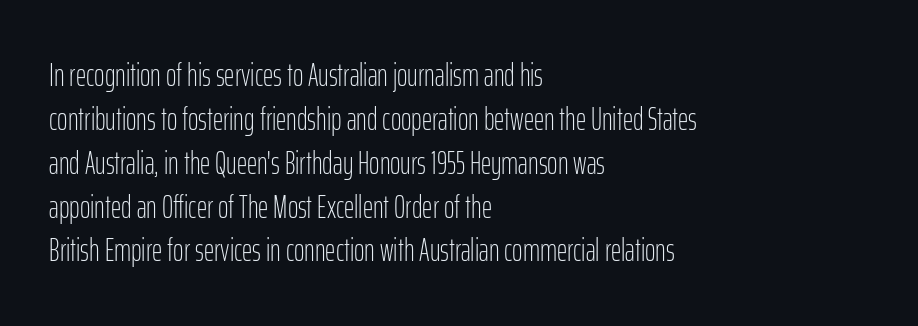
Has an underline been added? It has not. This rendering employs a face without finishing strokes, i.e., a sans-serif. The letters stand upright; this is a roman face. The cut favours lightness, reaching ordinary text weight at its darkest. Whoever set this chose a conventional vertical rhythm. This rendering uses left alignment, leaving the right contour irregular.
